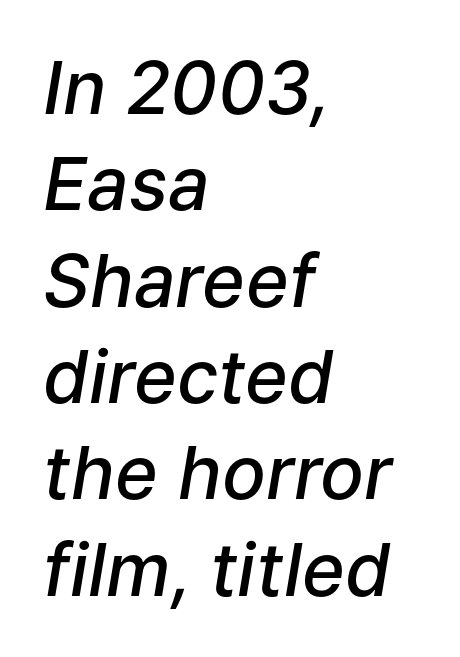
{"italic": "yes", "lean": "right", "slant_degrees": 9, "bold": "semi", "weight": "semibold", "width": "normal", "stroke_contrast": "low", "x_height": "medium", "monospaced": "no", "underline": "no", "align": "left", "line_spacing": "normal", "line_spacing_ratio": 1.32, "letter_spacing": "normal", "letter_spacing_em": 0.0, "glyph_px": 73}
